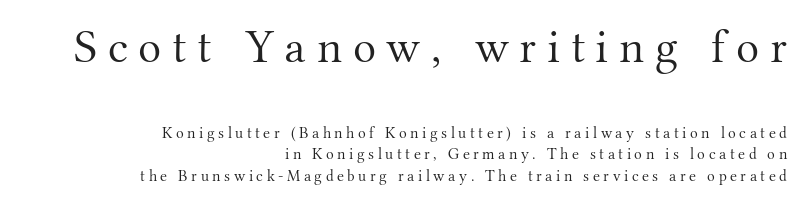
Q: Is the text bold? A: No.
Q: Is the text italic (slanted)? A: No, it is upright.
Q: Is the typeface a serif or a sans-serif typeface? A: Serif.
Q: Is the text underlined? A: No.
Q: How is the paragraph aligned? A: Right-aligned.
Q: Is the spacing between letters normal or unusually wide? A: Unusually wide.
Q: Is the spacing between lines tight, normal or loose? A: Normal.
Q: Which block of text is set in a larger size, the first (top) or the second (bottom)? A: The first (top) one.
Q: Width (condensed, normal, or wide)? A: Normal.
Q: Stroke contrast? A: Medium.
Q: x-height? A: Small.
Q: Monospaced? A: No.
